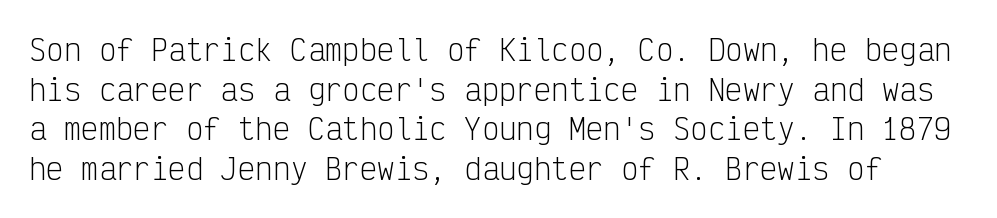
{"serif": "no", "italic": "no", "bold": "no", "weight": "light", "width": "condensed", "stroke_contrast": "low", "x_height": "medium", "monospaced": "yes", "underline": "no", "line_spacing": "normal", "line_spacing_ratio": 1.37, "letter_spacing": "normal", "letter_spacing_em": 0.0, "glyph_px": 29}
